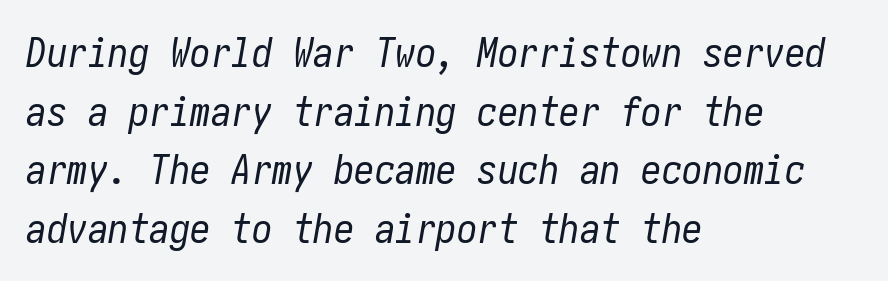
{"italic": "yes", "lean": "right", "slant_degrees": 10, "bold": "no", "weight": "regular", "width": "condensed", "stroke_contrast": "low", "x_height": "medium", "underline": "no", "align": "left", "line_spacing": "normal", "line_spacing_ratio": 1.43, "letter_spacing": "normal", "letter_spacing_em": 0.0, "glyph_px": 41}
